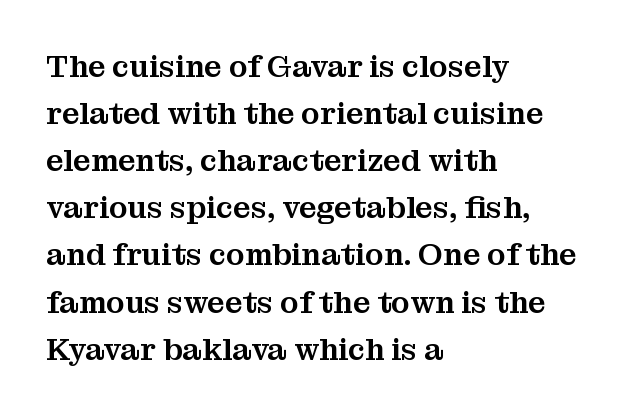
Compared with a centered layout, this one pins lines to the left instead. If you drew a line through each stem, it would be perfectly vertical. You can tell from the footed stems that serif type was used. Note the varied advance widths — an 'i' is clearly narrower than an 'm'. The space beneath each line is pristine and unruled. The letters sit at their default tracking, neither squeezed nor spread.
